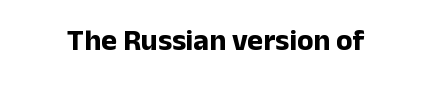
{"serif": "no", "italic": "no", "bold": "yes", "weight": "bold", "width": "normal", "stroke_contrast": "low", "x_height": "medium", "monospaced": "no", "underline": "no", "letter_spacing": "normal", "letter_spacing_em": 0.0, "glyph_px": 30}
